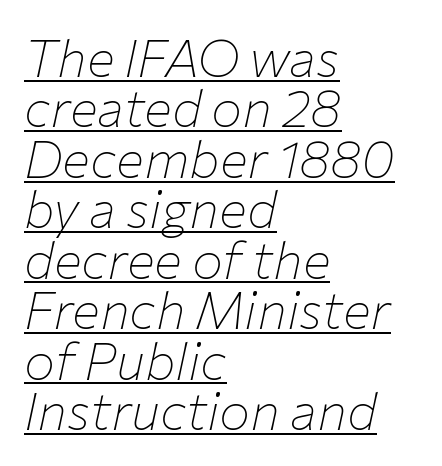
The lines are quadded left. What's the leading like? Squeezed, with rows nearly overlapping. Each stroke keeps to a modest, everyday thickness or less. The axis of the letterforms is tilted away from vertical. These lines are rendered in a variable-pitch font.
